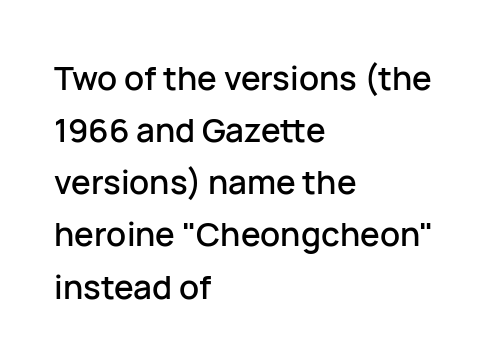
You could not count columns in this text — the font is proportionally spaced. Notice how the passage keeps a crisp vertical edge on the left only. The rows are spaced the way most documents space them. Nothing sits at the stroke ends, so this counts as sans-serif. Observe the ordinary spacing: letters are neighbours, not strangers.
